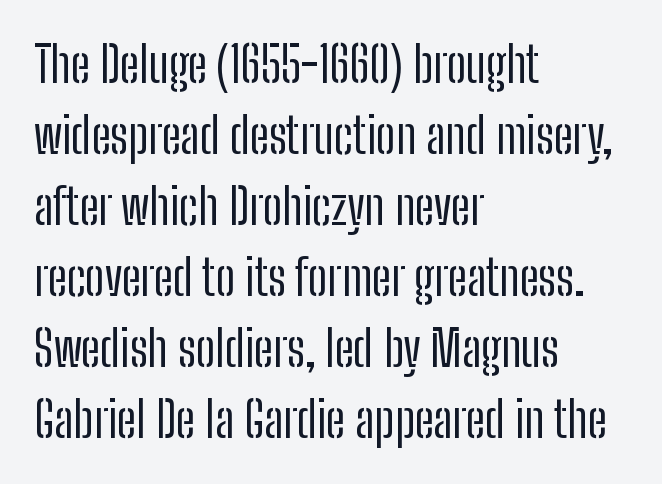
Q: Is the text bold? A: No.
Q: Is the text italic (slanted)? A: No, it is upright.
Q: Is the typeface a serif or a sans-serif typeface? A: Sans-serif.
Q: Is the text underlined? A: No.
Q: How is the paragraph aligned? A: Left-aligned.
Q: Is the spacing between letters normal or unusually wide? A: Normal.
Q: Is the spacing between lines tight, normal or loose? A: Normal.
Q: Width (condensed, normal, or wide)? A: Condensed.
Q: Stroke contrast? A: Low.
Q: x-height? A: Medium.
Q: Monospaced? A: No.
